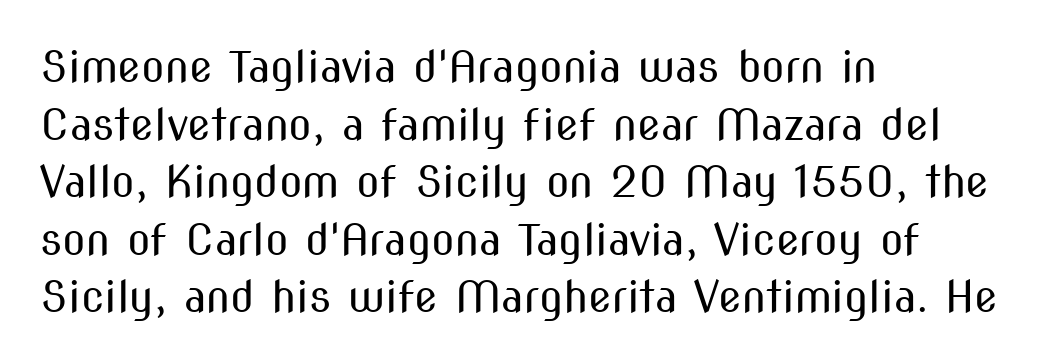
Q: Is the text bold? A: No.
Q: Is the text italic (slanted)? A: No, it is upright.
Q: Is the typeface a serif or a sans-serif typeface? A: Sans-serif.
Q: Is the text underlined? A: No.
Q: How is the paragraph aligned? A: Left-aligned.
Q: Is the spacing between letters normal or unusually wide? A: Normal.
Q: Is the spacing between lines tight, normal or loose? A: Normal.
Q: Width (condensed, normal, or wide)? A: Condensed.
Q: Stroke contrast? A: Medium.
Q: x-height? A: Medium.
Q: Monospaced? A: No.
